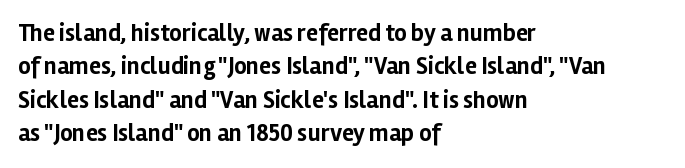
The image shows 24 px bold type, upright; set left-aligned, normal line spacing (1.39x), normal letter spacing, not underlined.
